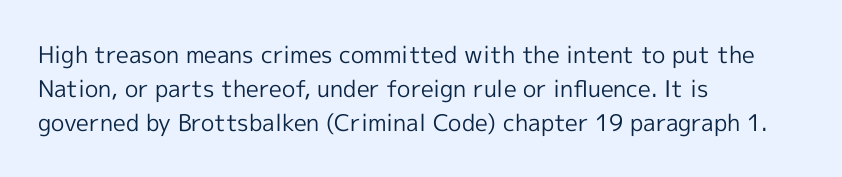
The image shows 23 px text type, upright; set left-aligned, normal line spacing (1.47x), normal letter spacing, not underlined.
